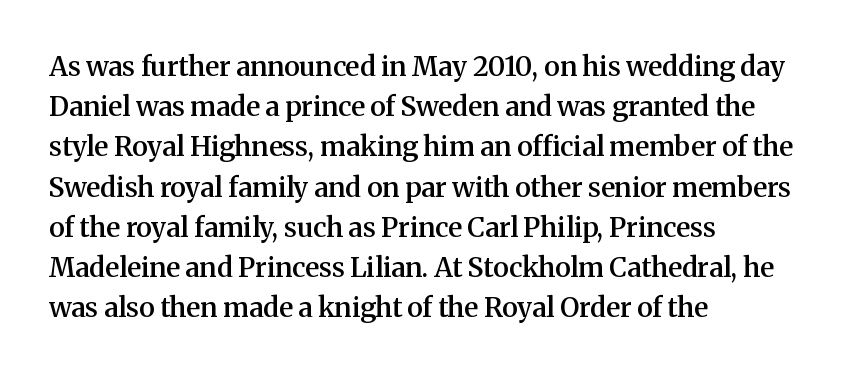
Q: Is the text bold? A: Semi-bold.
Q: Is the text italic (slanted)? A: No, it is upright.
Q: Is the text underlined? A: No.
Q: How is the paragraph aligned? A: Left-aligned.
Q: Is the spacing between letters normal or unusually wide? A: Normal.
Q: Is the spacing between lines tight, normal or loose? A: Normal.
